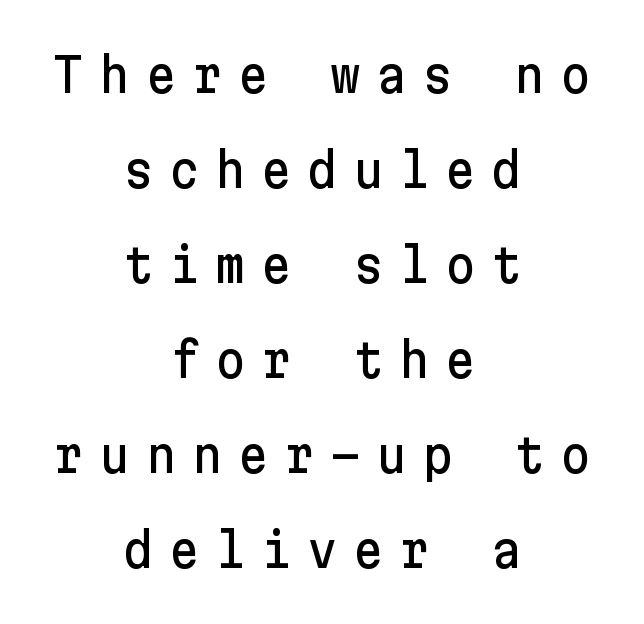
Loose tracking; the words dissolve into strings of separated letters. When letters stand straight like this, we call the style roman or upright. Nope, no serifs anywhere on these letters. A centered setting, common on invitations and titles, is used for this passage.
